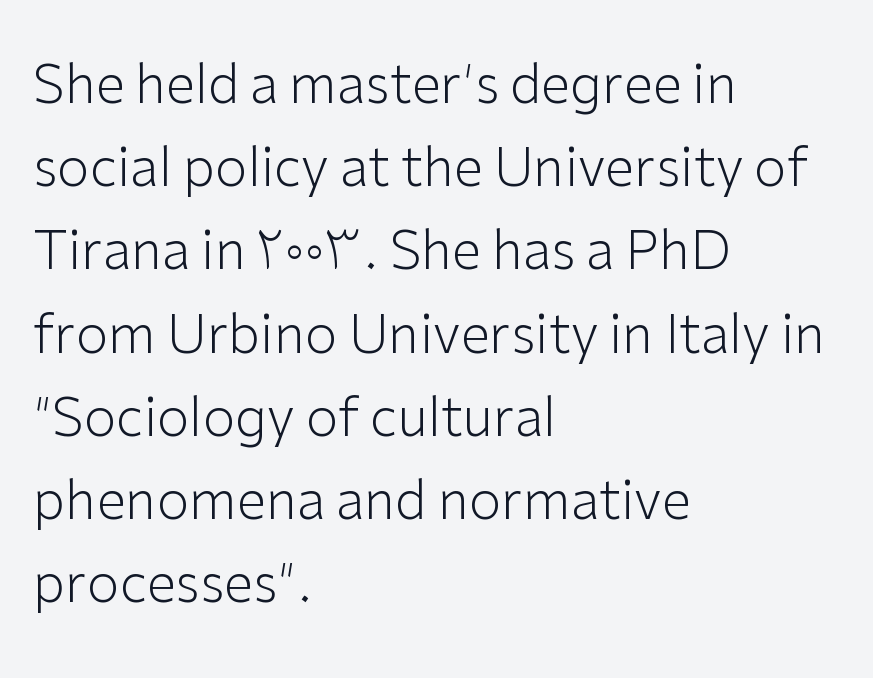
The face looks like a standard text weight, possibly lighter. Inter-character spacing is left at the font's built-in metrics. Is this a fixed-width face? No — the glyphs have proportional, varying widths. Horizontally, the lines are justified to the leading edge only. Upright lettering throughout. The characters display no serif detailing; their extremities are plain.
